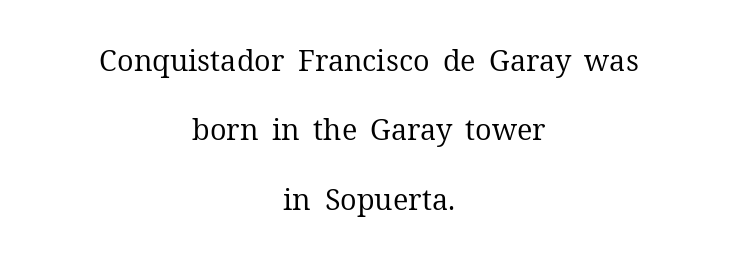
The image shows 29 px regular-weight serif type, upright; set centered, loose line spacing (2.39x), normal letter spacing, not underlined; medium stroke contrast and a medium x-height.
